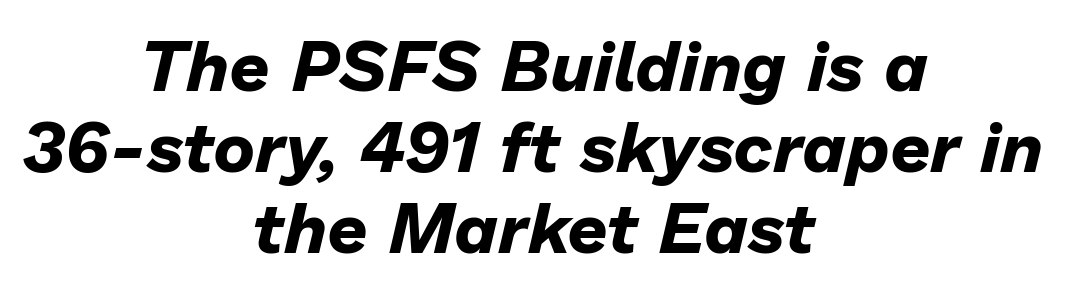
Q: Is the text bold? A: Yes.
Q: Is the text italic (slanted)? A: Yes, it leans right by about 13 degrees.
Q: Is the text underlined? A: No.
Q: How is the paragraph aligned? A: Centered.
Q: Is the spacing between letters normal or unusually wide? A: Normal.
Q: Is the spacing between lines tight, normal or loose? A: Tight.
Q: Width (condensed, normal, or wide)? A: Normal.
Q: Stroke contrast? A: Low.
Q: x-height? A: Medium.
Q: Monospaced? A: No.
